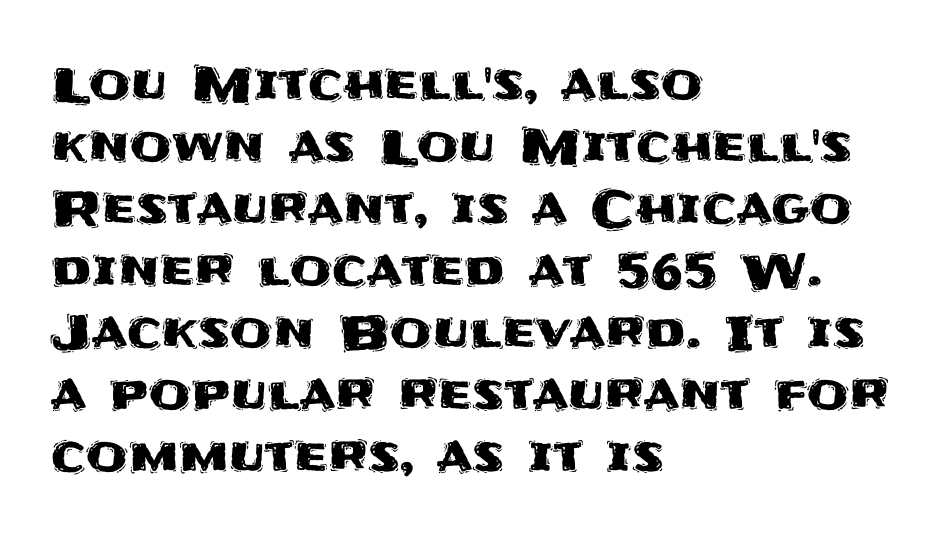
Each letter keeps its own natural width here, so spacing adapts to shape. Quick note: underline off. Does extra space separate the letters? No, they use regular spacing. Honestly, the row spacing looks completely unremarkable. The paragraph has a hard left edge and a soft right edge. Check where the strokes stop: nothing finishes them off — pure sans.
